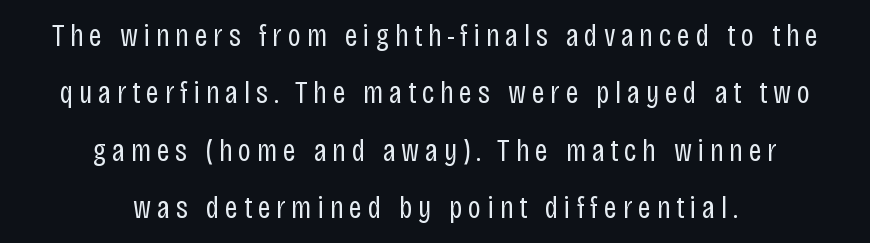
The image shows 32 px regular-weight, condensed sans-serif type, upright; set centered, line spacing 1.79x, not underlined; low stroke contrast and a large x-height.
